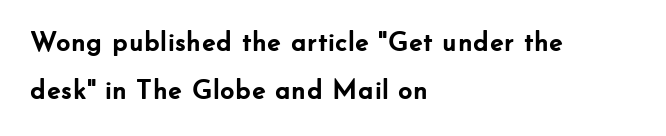
{"serif": "no", "italic": "no", "bold": "yes", "weight": "semibold", "width": "normal", "stroke_contrast": "low", "x_height": "small", "monospaced": "no", "underline": "no", "align": "left", "line_spacing": "normal", "line_spacing_ratio": 1.7, "letter_spacing": "normal", "letter_spacing_em": 0.0, "glyph_px": 28}
